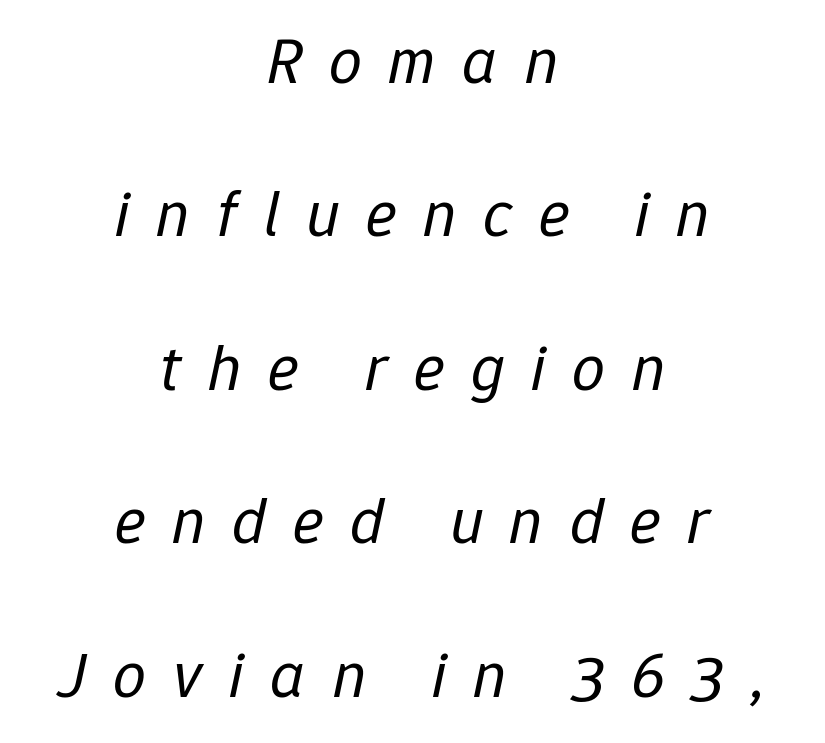
{"italic": "yes", "lean": "right", "slant_degrees": 12, "bold": "no", "weight": "regular", "width": "normal", "stroke_contrast": "low", "x_height": "medium", "monospaced": "no", "underline": "no", "align": "center", "line_spacing": "loose", "line_spacing_ratio": 2.36, "letter_spacing": "wide", "letter_spacing_em": 0.41, "glyph_px": 65}
